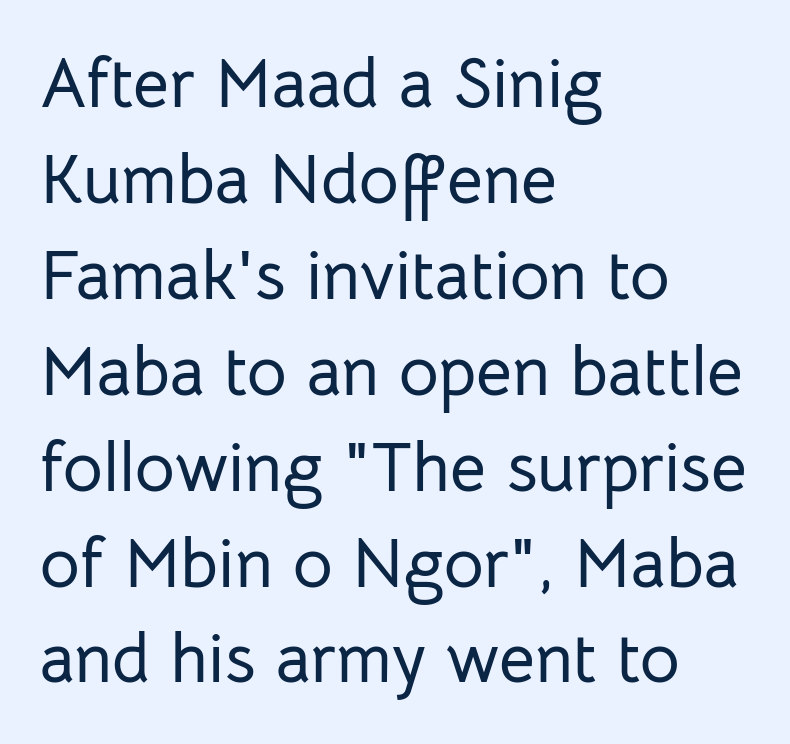
Q: Is the text italic (slanted)? A: No, it is upright.
Q: Is the typeface a serif or a sans-serif typeface? A: Sans-serif.
Q: Is the text underlined? A: No.
Q: How is the paragraph aligned? A: Left-aligned.
Q: Is the spacing between letters normal or unusually wide? A: Normal.
Q: Is the spacing between lines tight, normal or loose? A: Normal.
Q: Width (condensed, normal, or wide)? A: Normal.
Q: Stroke contrast? A: Low.
Q: x-height? A: Medium.
Q: Monospaced? A: No.
